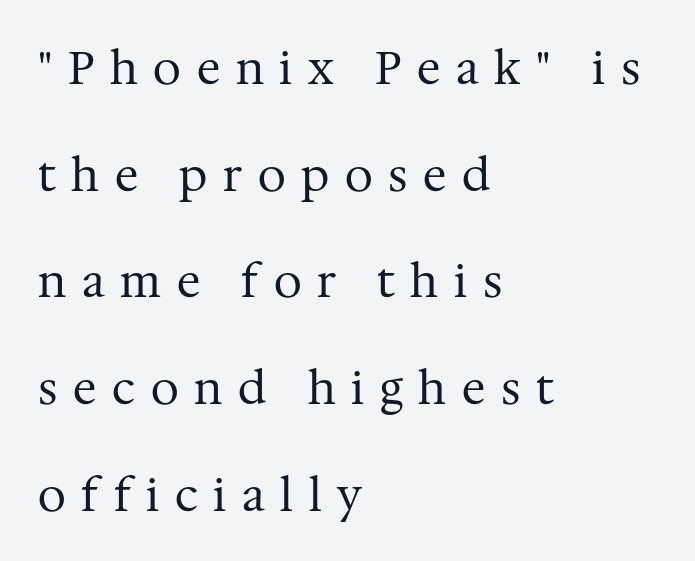
The font family rendered here belongs to the serif group. The passage shown is typed in a proportional face where columns would drift. A light-to-regular cut is what we see here. Horizontal alignment here is leftward, the default for most running prose. Notice how the stems are strictly vertical — no italics here.
